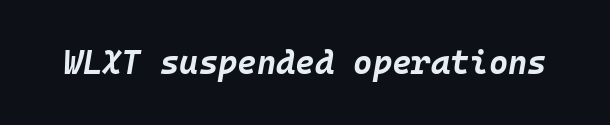
Q: Is the text bold? A: Yes.
Q: Is the text italic (slanted)? A: Yes, it leans right by about 10 degrees.
Q: Is the text underlined? A: No.
Q: Is the spacing between letters normal or unusually wide? A: Normal.
Q: Width (condensed, normal, or wide)? A: Normal.
Q: Stroke contrast? A: Low.
Q: x-height? A: Large.
Q: Monospaced? A: Yes.
